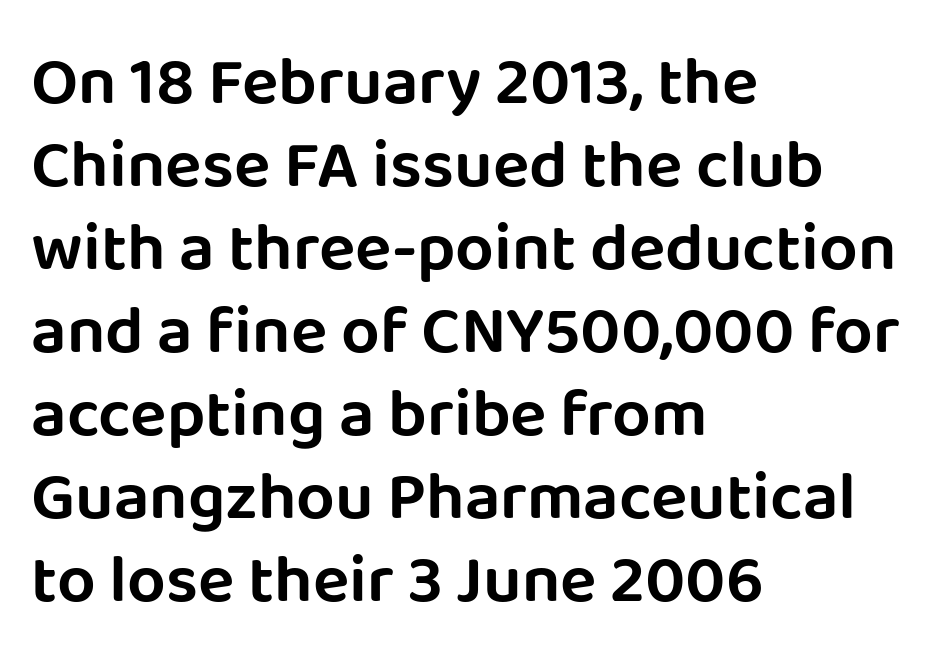
The image shows 68 px sans-serif type, upright; set left-aligned, line spacing 1.22x, normal letter spacing, not underlined; low stroke contrast and a large x-height.
